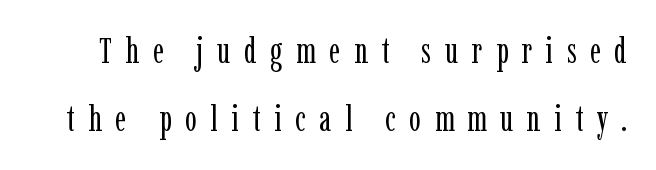
The image shows 35 px regular-weight, condensed serif type, upright; set loose line spacing (1.95x), unusually wide letter spacing (+0.39 em), not underlined; low stroke contrast and a medium x-height.
